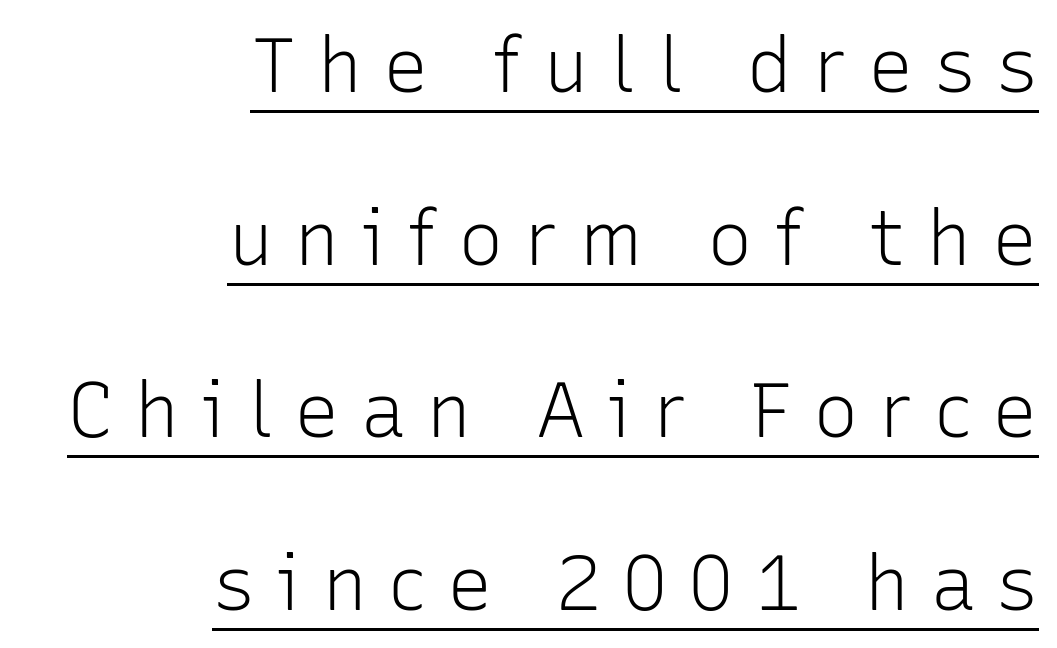
Q: Is the text bold? A: No.
Q: Is the text italic (slanted)? A: No, it is upright.
Q: Is the typeface a serif or a sans-serif typeface? A: Sans-serif.
Q: Is the text underlined? A: Yes.
Q: How is the paragraph aligned? A: Right-aligned.
Q: Is the spacing between letters normal or unusually wide? A: Unusually wide.
Q: Is the spacing between lines tight, normal or loose? A: Loose.
Q: Width (condensed, normal, or wide)? A: Normal.
Q: Stroke contrast? A: Low.
Q: x-height? A: Medium.
Q: Monospaced? A: No.
